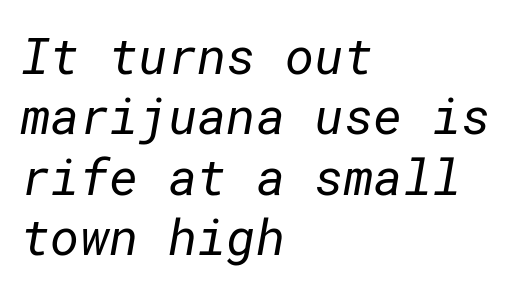
Nothing unusual about the tracking: characters are spaced as the font intends. The designer went with a sans here, leaving each stem footless. Clear beneath every line of the passage. No chunkiness to these letters — they're not bold. The lines in this sample share a left origin and differ only in where they stop.
